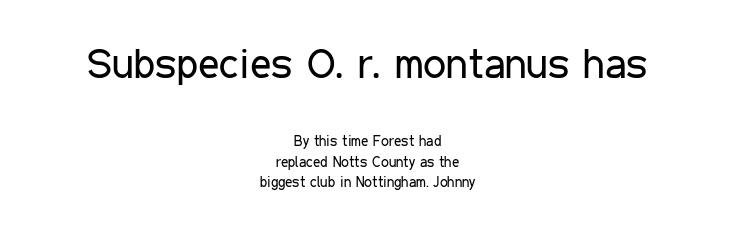
Q: Is the text bold? A: No.
Q: Is the text italic (slanted)? A: No, it is upright.
Q: Is the typeface a serif or a sans-serif typeface? A: Sans-serif.
Q: Is the text underlined? A: No.
Q: How is the paragraph aligned? A: Centered.
Q: Is the spacing between letters normal or unusually wide? A: Normal.
Q: Is the spacing between lines tight, normal or loose? A: Normal.
Q: Which block of text is set in a larger size, the first (top) or the second (bottom)? A: The first (top) one.
Q: Width (condensed, normal, or wide)? A: Condensed.
Q: Stroke contrast? A: Low.
Q: x-height? A: Medium.
Q: Monospaced? A: No.
